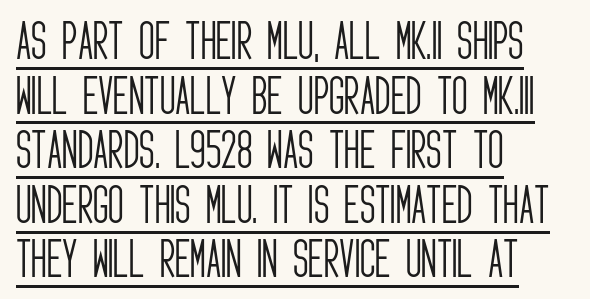
{"serif": "no", "italic": "no", "bold": "no", "weight": "light", "width": "condensed", "stroke_contrast": "low", "x_height": "large", "monospaced": "no", "underline": "yes", "align": "left", "line_spacing": "normal", "line_spacing_ratio": 1.27, "letter_spacing": "normal", "letter_spacing_em": 0.0, "glyph_px": 43}
